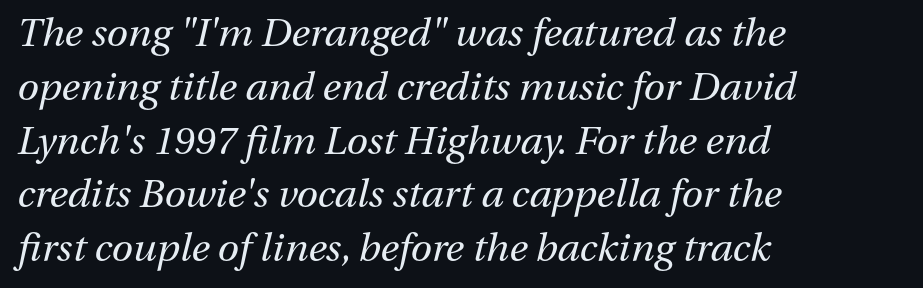
Q: Is the text bold? A: No.
Q: Is the text italic (slanted)? A: Yes, it leans right by about 13 degrees.
Q: Is the text underlined? A: No.
Q: How is the paragraph aligned? A: Left-aligned.
Q: Is the spacing between letters normal or unusually wide? A: Normal.
Q: Is the spacing between lines tight, normal or loose? A: Normal.
Q: Width (condensed, normal, or wide)? A: Normal.
Q: Stroke contrast? A: Medium.
Q: x-height? A: Medium.
Q: Monospaced? A: No.
